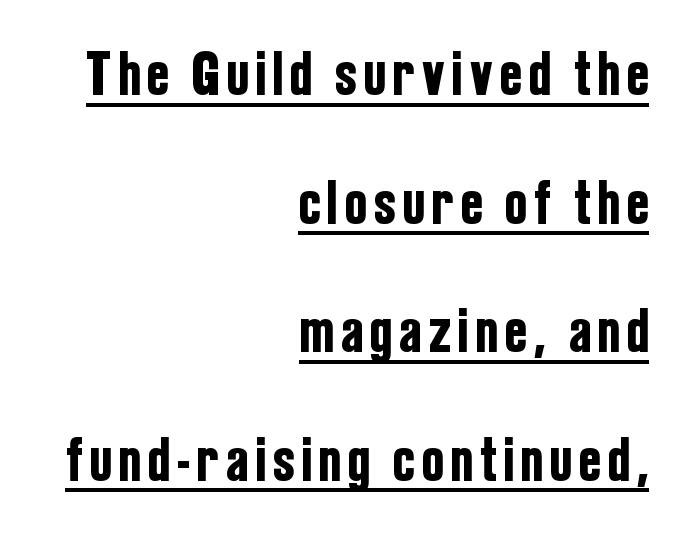
{"serif": "no", "italic": "no", "width": "condensed", "stroke_contrast": "low", "x_height": "medium", "monospaced": "no", "underline": "yes", "align": "right", "line_spacing": "loose", "line_spacing_ratio": 2.04, "glyph_px": 63}
